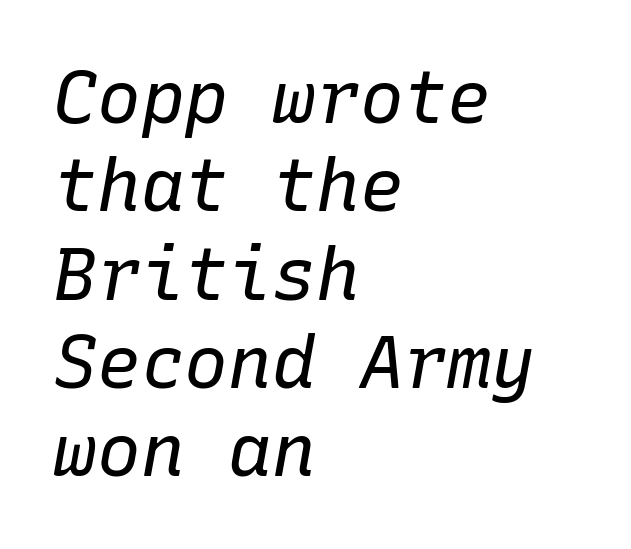
Glyph-to-glyph distance matches everyday printed text. This is not heavy type; no bold has been used. A typesetter would call this monospace, since all characters share one set width. Underlining? Definitely not there.
